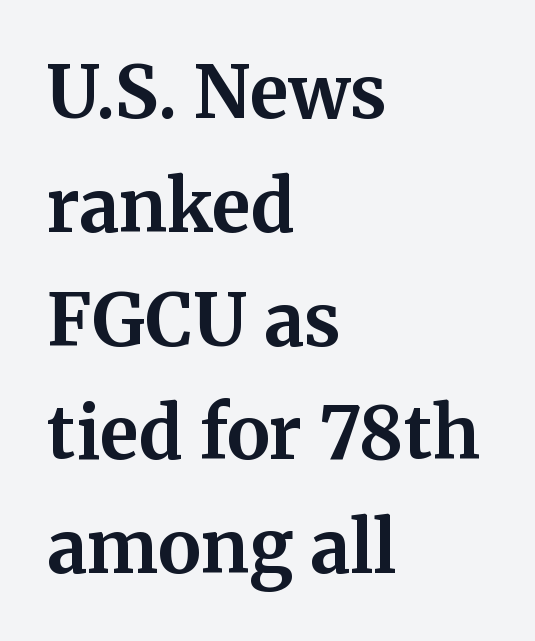
Q: Is the text bold? A: Yes.
Q: Is the text italic (slanted)? A: No, it is upright.
Q: Is the typeface a serif or a sans-serif typeface? A: Serif.
Q: Is the text underlined? A: No.
Q: How is the paragraph aligned? A: Left-aligned.
Q: Is the spacing between letters normal or unusually wide? A: Normal.
Q: Is the spacing between lines tight, normal or loose? A: Normal.
Q: Width (condensed, normal, or wide)? A: Normal.
Q: Stroke contrast? A: Medium.
Q: x-height? A: Medium.
Q: Monospaced? A: No.
